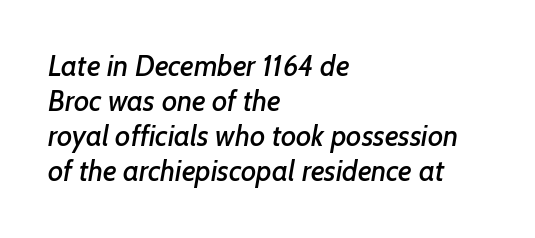
Caption: multi-line text, flush left, ragged right. Characters follow at the spacing the type designer built in. Type style note: lacks serifs. The passage shown is typed in a proportional face where columns would drift. Only glyphs here, with clear space below each row.
